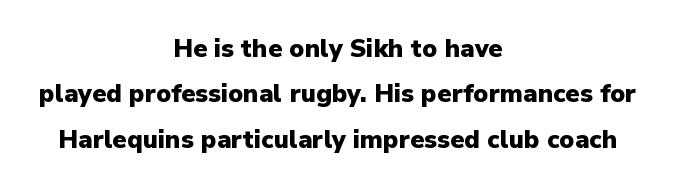
Is the type bold? Yes — the strokes are clearly thick and heavy. Is the letter spacing exaggerated? No — it looks like the ordinary default. Neither beginnings nor endings align; midpoints do. Every character sits straight up, as roman type does.
